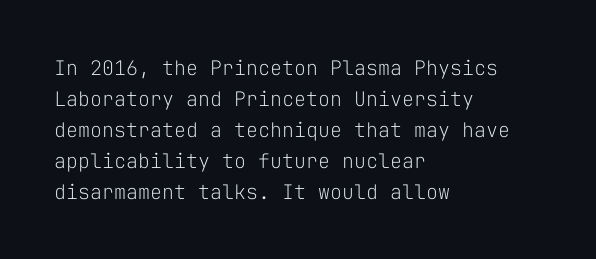
The image shows 20 px text type, upright; set left-aligned, normal line spacing (1.55x), normal letter spacing, not underlined.
